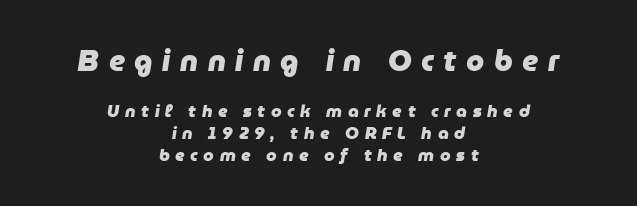
{"italic": "yes", "lean": "right", "slant_degrees": 9, "bold": "yes", "weight": "heavy", "width": "normal", "stroke_contrast": "low", "x_height": "medium", "monospaced": "no", "underline": "no", "align": "center", "line_spacing": "normal", "line_spacing_ratio": 1.28, "letter_spacing": "wide", "letter_spacing_em": 0.33, "larger_block": "first", "size_ratio": 1.71, "glyph_px": 29}
